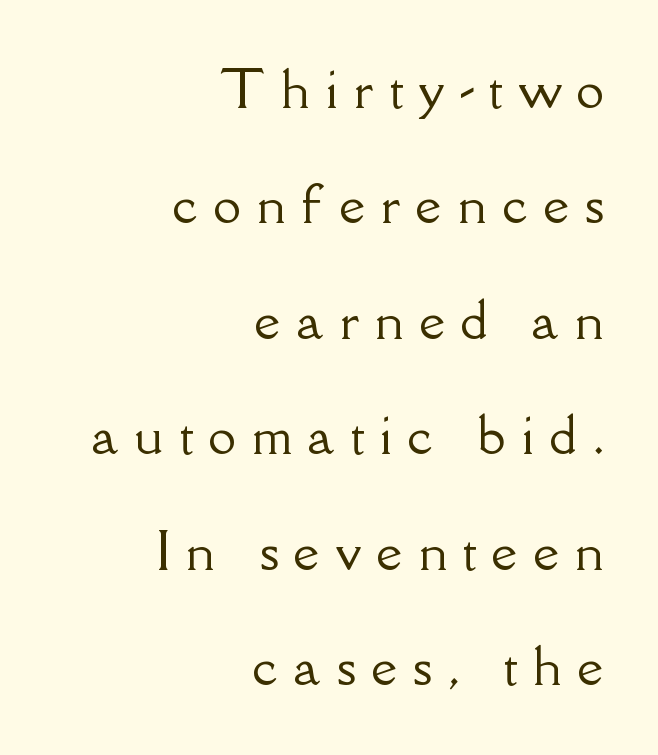
Horizontal alignment here is rightward, an uncommon choice for prose. This is roman type, the default non-slanted kind. Words float on clear page, feet unadorned. Typographically, this falls in the serif category. The leading is generous, giving the passage an open texture. Observe the wide spacing: letters keep a clear distance from each other.
